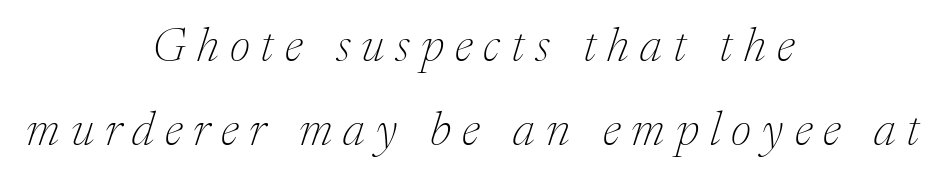
A centered setting, common on invitations and titles, is used for this passage. Unmarked baselines from the first word to the last. The passage shown is typed in a proportional face where columns would drift. The font is comparable to plain body text, perhaps lighter.
